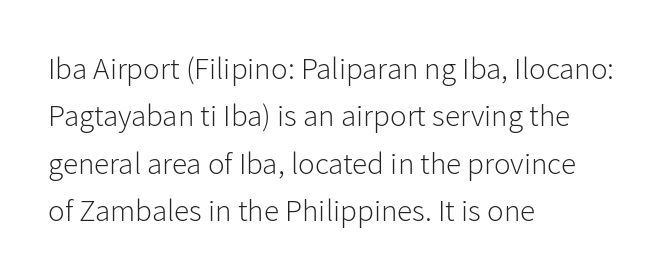
Q: Is the text bold? A: No.
Q: Is the text italic (slanted)? A: No, it is upright.
Q: Is the typeface a serif or a sans-serif typeface? A: Sans-serif.
Q: Is the text underlined? A: No.
Q: How is the paragraph aligned? A: Left-aligned.
Q: Is the spacing between letters normal or unusually wide? A: Normal.
Q: Is the spacing between lines tight, normal or loose? A: Normal.
Q: Width (condensed, normal, or wide)? A: Normal.
Q: Stroke contrast? A: Low.
Q: x-height? A: Medium.
Q: Monospaced? A: No.
